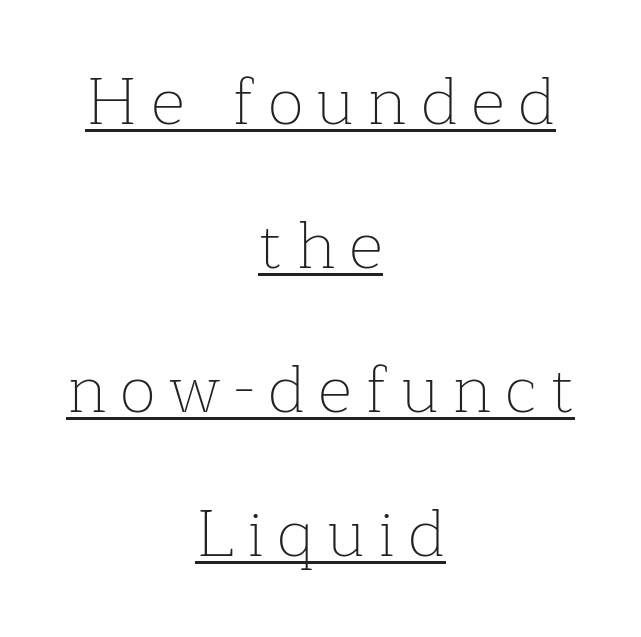
{"serif": "yes", "italic": "no", "bold": "no", "weight": "thin", "width": "normal", "stroke_contrast": "low", "x_height": "medium", "monospaced": "no", "underline": "yes", "align": "center", "line_spacing": "loose", "line_spacing_ratio": 2.15, "letter_spacing": "wide", "letter_spacing_em": 0.2, "glyph_px": 67}
